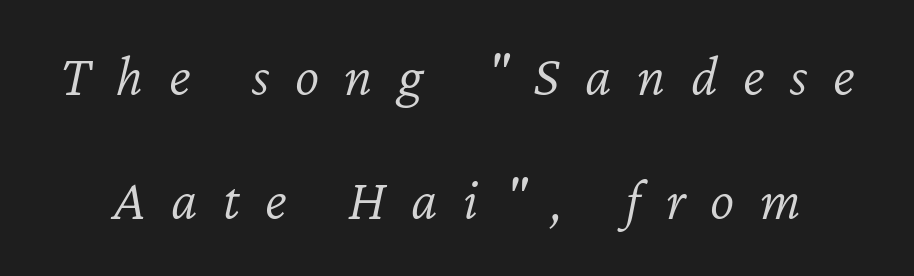
Q: Is the text bold? A: No.
Q: Is the text italic (slanted)? A: Yes, it leans right by about 12 degrees.
Q: Is the text underlined? A: No.
Q: Is the spacing between letters normal or unusually wide? A: Unusually wide.
Q: Is the spacing between lines tight, normal or loose? A: Loose.
Q: Width (condensed, normal, or wide)? A: Normal.
Q: Stroke contrast? A: Low.
Q: x-height? A: Medium.
Q: Monospaced? A: No.
